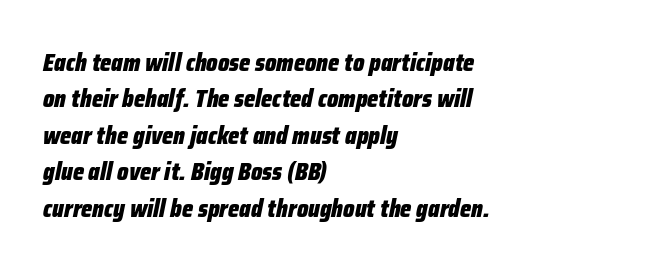
Q: Is the text bold? A: Yes.
Q: Is the text italic (slanted)? A: Yes, it leans right by about 12 degrees.
Q: Is the text underlined? A: No.
Q: How is the paragraph aligned? A: Left-aligned.
Q: Is the spacing between letters normal or unusually wide? A: Normal.
Q: Is the spacing between lines tight, normal or loose? A: Normal.
